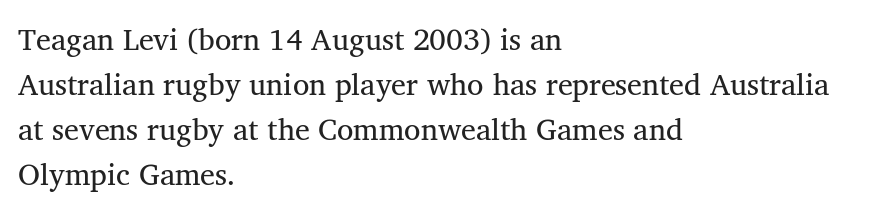
Serifs: yes, visible at the terminals of the letterforms. Horizontally, the lines are justified to the leading edge only. Varying glyph widths throughout — classic text-font behaviour. Style check: upright. Does extra space separate the letters? No, they use regular spacing. Bold? No — there's no thickening of the strokes.
